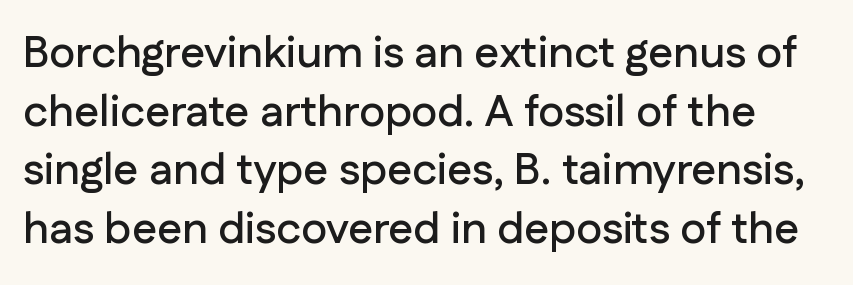
Q: Is the text italic (slanted)? A: No, it is upright.
Q: Is the typeface a serif or a sans-serif typeface? A: Sans-serif.
Q: Is the text underlined? A: No.
Q: Is the spacing between letters normal or unusually wide? A: Normal.
Q: Is the spacing between lines tight, normal or loose? A: Normal.
Q: Width (condensed, normal, or wide)? A: Normal.
Q: Stroke contrast? A: Low.
Q: x-height? A: Medium.
Q: Monospaced? A: No.
